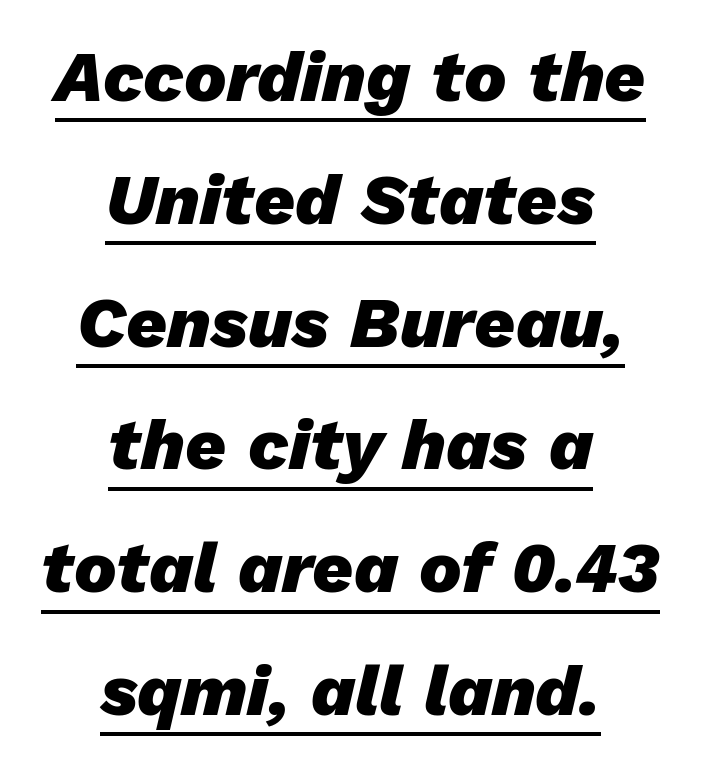
{"italic": "yes", "lean": "right", "slant_degrees": 13, "bold": "yes", "weight": "heavy", "width": "normal", "stroke_contrast": "low", "x_height": "medium", "monospaced": "no", "underline": "yes", "align": "center", "line_spacing_ratio": 1.73, "letter_spacing": "normal", "letter_spacing_em": 0.0, "glyph_px": 71}
